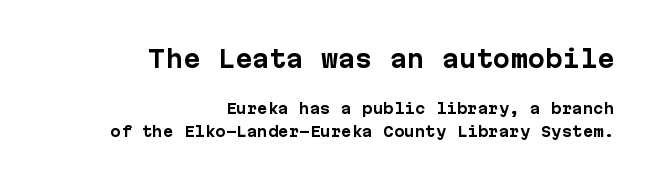
{"italic": "no", "bold": "yes", "underline": "no", "align": "right", "line_spacing": "normal", "line_spacing_ratio": 1.6, "letter_spacing": "normal", "letter_spacing_em": 0.0, "larger_block": "first", "size_ratio": 1.64, "glyph_px": 23}
